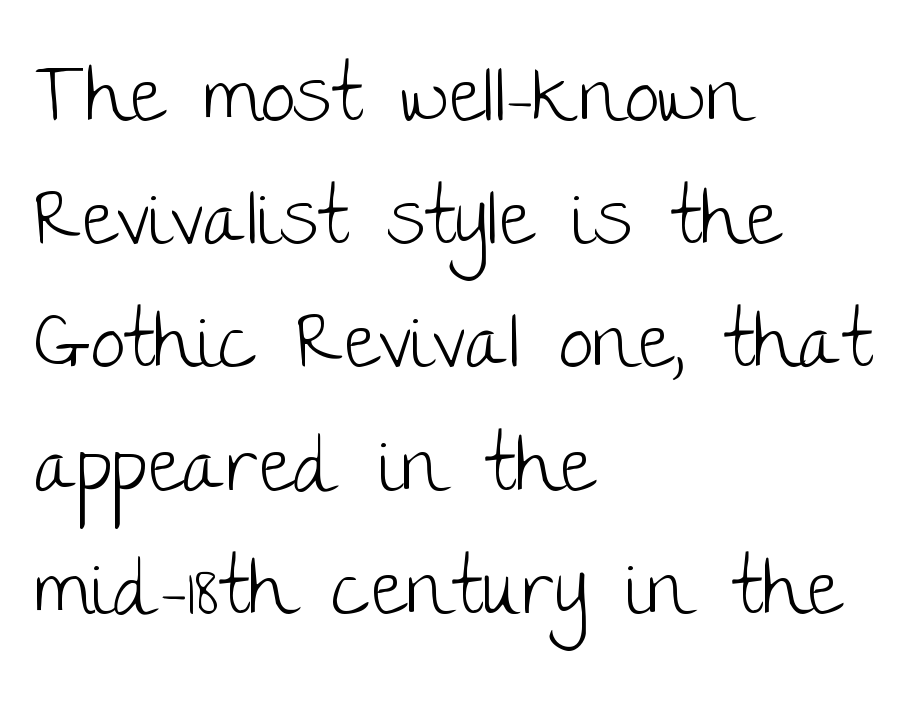
Q: Is the text bold? A: No.
Q: Is the text italic (slanted)? A: No, it is upright.
Q: Is the typeface a serif or a sans-serif typeface? A: Sans-serif.
Q: Is the text underlined? A: No.
Q: How is the paragraph aligned? A: Left-aligned.
Q: Is the spacing between letters normal or unusually wide? A: Normal.
Q: Is the spacing between lines tight, normal or loose? A: Normal.
Q: Width (condensed, normal, or wide)? A: Normal.
Q: Stroke contrast? A: Low.
Q: x-height? A: Large.
Q: Monospaced? A: No.
